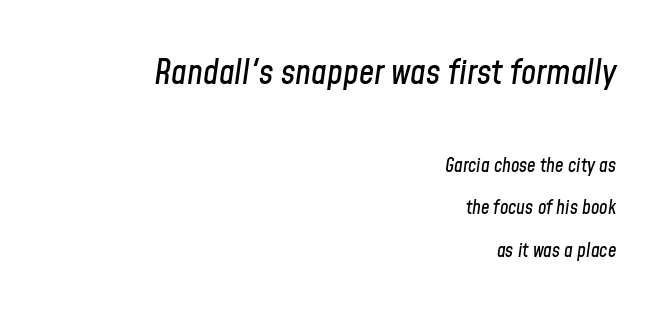
Q: Is the text italic (slanted)? A: Yes, it leans right by about 8 degrees.
Q: Is the text underlined? A: No.
Q: How is the paragraph aligned? A: Right-aligned.
Q: Is the spacing between letters normal or unusually wide? A: Normal.
Q: Is the spacing between lines tight, normal or loose? A: Loose.
Q: Which block of text is set in a larger size, the first (top) or the second (bottom)? A: The first (top) one.
Q: Width (condensed, normal, or wide)? A: Condensed.
Q: Stroke contrast? A: Low.
Q: x-height? A: Medium.
Q: Monospaced? A: No.
